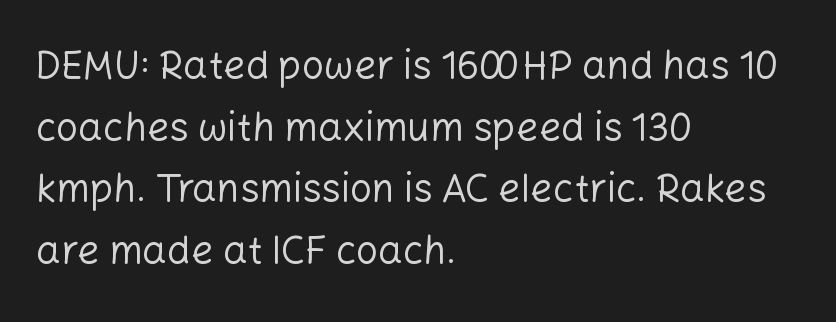
{"serif": "no", "italic": "no", "bold": "no", "weight": "regular", "width": "normal", "stroke_contrast": "low", "x_height": "medium", "monospaced": "no", "underline": "no", "align": "left", "line_spacing": "normal", "line_spacing_ratio": 1.58, "letter_spacing": "normal", "letter_spacing_em": 0.0, "glyph_px": 39}
